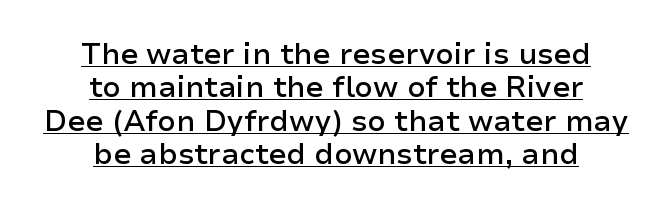
The image shows 29 px semibold sans-serif type, upright; set centered, tight line spacing (1.15x), normal letter spacing, underlined; low stroke contrast and a medium x-height.
